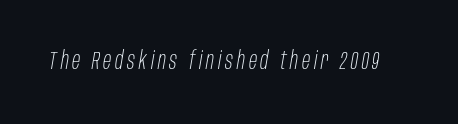
Observe the lean: these are italic letterforms. Weight: regular or lighter. Descenders hang freely into open space.
